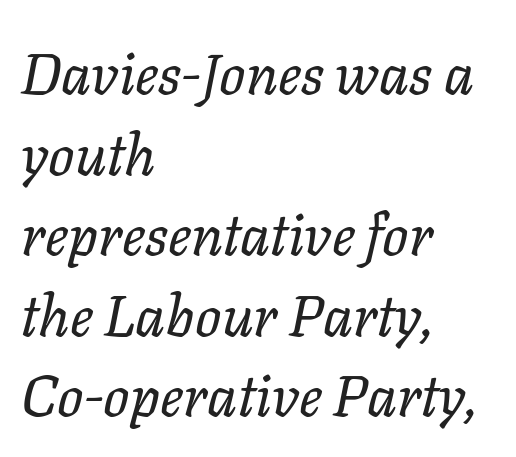
{"italic": "yes", "lean": "right", "slant_degrees": 11, "bold": "no", "weight": "regular", "width": "normal", "stroke_contrast": "low", "x_height": "medium", "monospaced": "no", "underline": "no", "align": "left", "line_spacing": "normal", "line_spacing_ratio": 1.39, "letter_spacing": "normal", "letter_spacing_em": 0.0, "glyph_px": 58}
